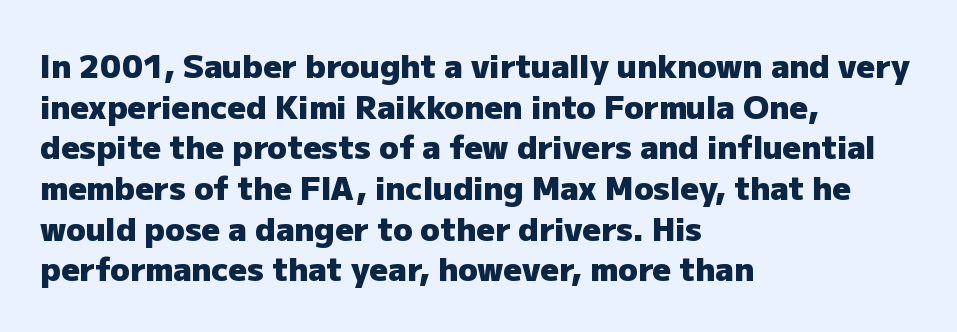
Q: Is the text bold? A: Yes.
Q: Is the text italic (slanted)? A: No, it is upright.
Q: Is the typeface a serif or a sans-serif typeface? A: Sans-serif.
Q: Is the text underlined? A: No.
Q: How is the paragraph aligned? A: Left-aligned.
Q: Is the spacing between letters normal or unusually wide? A: Normal.
Q: Is the spacing between lines tight, normal or loose? A: Normal.
Q: Width (condensed, normal, or wide)? A: Normal.
Q: Stroke contrast? A: Low.
Q: x-height? A: Medium.
Q: Monospaced? A: No.
